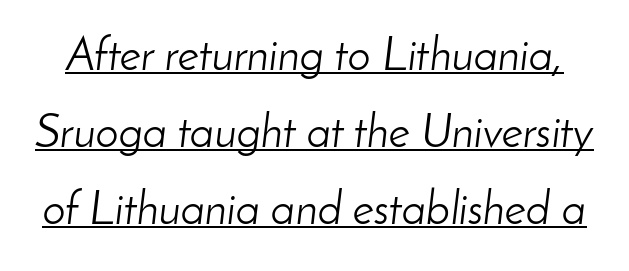
Q: Is the text bold? A: No.
Q: Is the text italic (slanted)? A: Yes, it leans right by about 8 degrees.
Q: Is the text underlined? A: Yes.
Q: Is the spacing between letters normal or unusually wide? A: Normal.
Q: Is the spacing between lines tight, normal or loose? A: Normal.
Q: Width (condensed, normal, or wide)? A: Normal.
Q: Stroke contrast? A: Low.
Q: x-height? A: Small.
Q: Monospaced? A: No.
